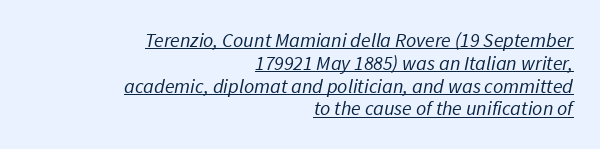
Q: Is the text bold? A: No.
Q: Is the text underlined? A: Yes.
Q: How is the paragraph aligned? A: Right-aligned.
Q: Is the spacing between letters normal or unusually wide? A: Normal.
Q: Is the spacing between lines tight, normal or loose? A: Tight.
